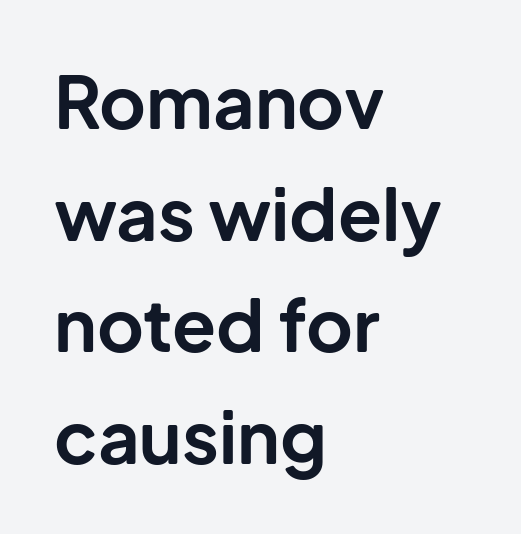
The image shows 72 px bold sans-serif type, upright; set left-aligned, normal line spacing (1.55x), normal letter spacing, not underlined; low stroke contrast and a medium x-height.
